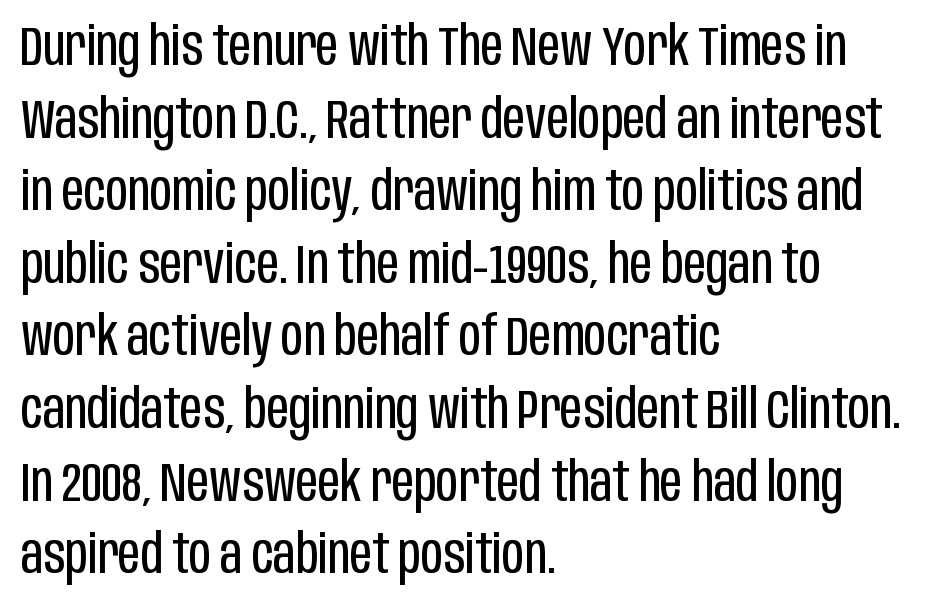
{"serif": "no", "italic": "no", "bold": "no", "weight": "regular", "width": "condensed", "stroke_contrast": "low", "x_height": "large", "monospaced": "no", "underline": "no", "align": "left", "line_spacing": "normal", "line_spacing_ratio": 1.32, "letter_spacing": "normal", "letter_spacing_em": 0.0, "glyph_px": 55}
